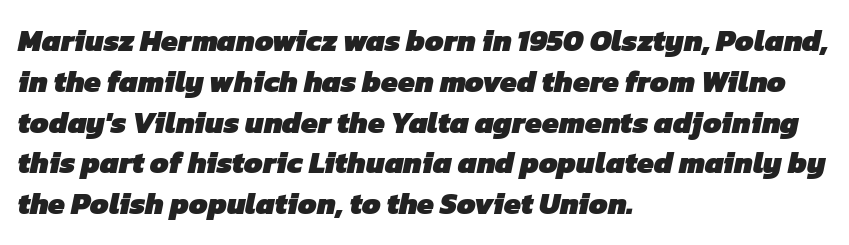
Q: Is the text bold? A: Yes.
Q: Is the typeface a serif or a sans-serif typeface? A: Sans-serif.
Q: Is the text underlined? A: No.
Q: How is the paragraph aligned? A: Left-aligned.
Q: Is the spacing between letters normal or unusually wide? A: Normal.
Q: Is the spacing between lines tight, normal or loose? A: Normal.
Q: Width (condensed, normal, or wide)? A: Normal.
Q: Stroke contrast? A: Low.
Q: x-height? A: Medium.
Q: Monospaced? A: No.
